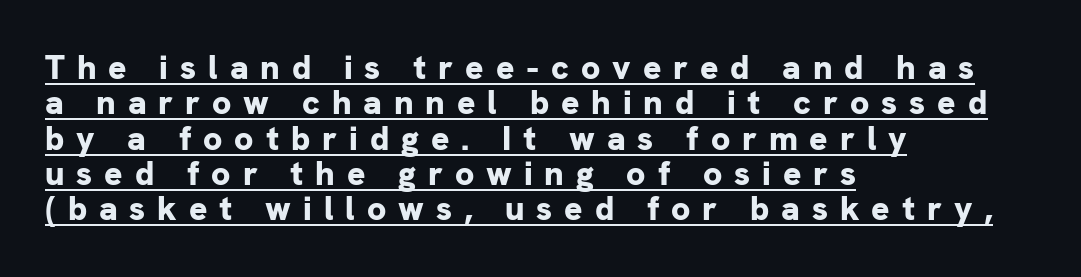
The passage shown is typed in a proportional face where columns would drift. Stroke terminals: plain, sans-serif. Check the space under the baseline: a stroke is drawn there. Observe the wide spacing: letters keep a clear distance from each other.
